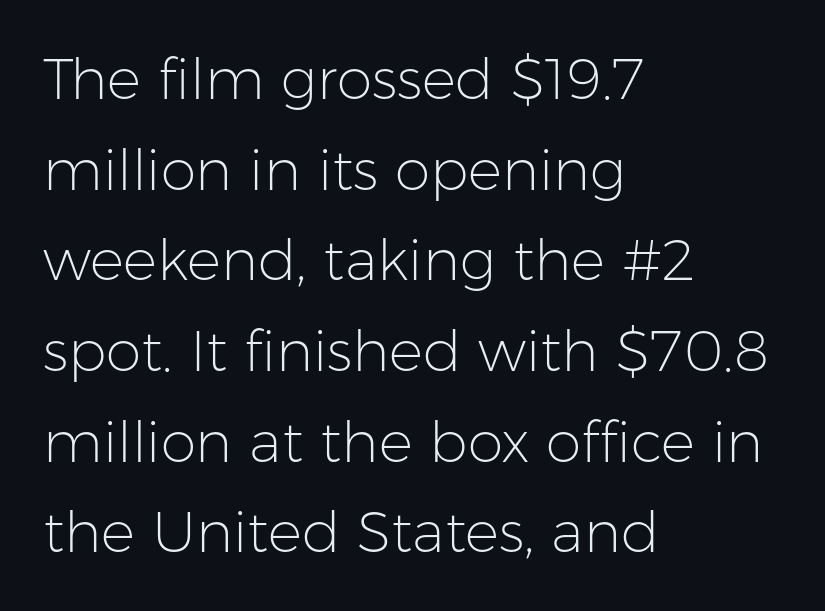
The image shows 57 px light sans-serif type, upright; set left-aligned, normal line spacing (1.59x), normal letter spacing, not underlined; low stroke contrast and a medium x-height.
